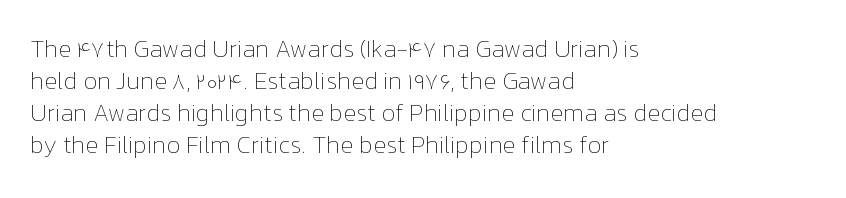
The strip under each line holds only bare page. You could call the tracking neutral — neither tight nor loose. Where is the straight margin? On the left. Upright lettering throughout. The weight tops out at a normal text grade.
